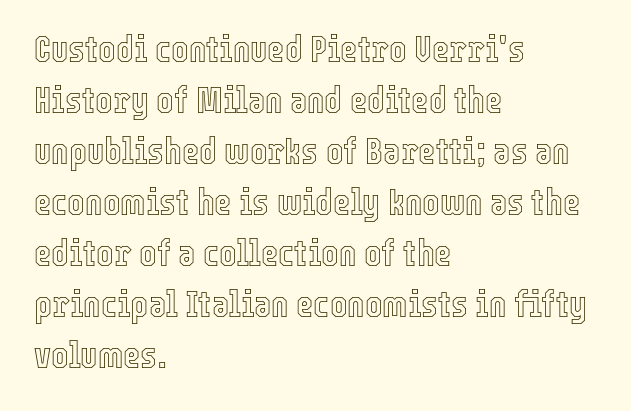
{"italic": "no", "width": "condensed", "x_height": "medium", "monospaced": "no", "underline": "no", "align": "left", "line_spacing": "normal", "line_spacing_ratio": 1.38, "letter_spacing": "normal", "letter_spacing_em": 0.0, "glyph_px": 37}
